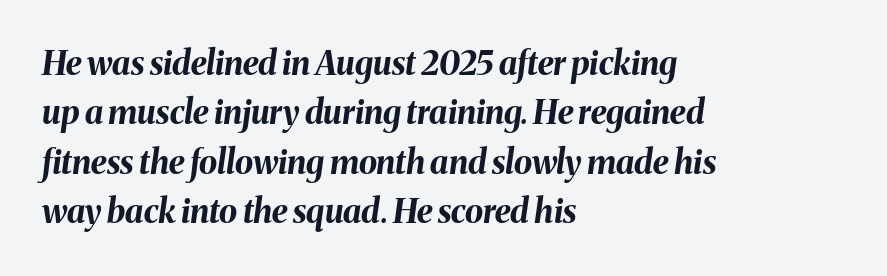
Q: Is the text bold? A: Yes.
Q: Is the text italic (slanted)? A: Yes, it leans right by about 8 degrees.
Q: Is the text underlined? A: No.
Q: How is the paragraph aligned? A: Left-aligned.
Q: Is the spacing between letters normal or unusually wide? A: Normal.
Q: Is the spacing between lines tight, normal or loose? A: Normal.
Q: Width (condensed, normal, or wide)? A: Normal.
Q: Stroke contrast? A: Medium.
Q: x-height? A: Medium.
Q: Monospaced? A: No.
